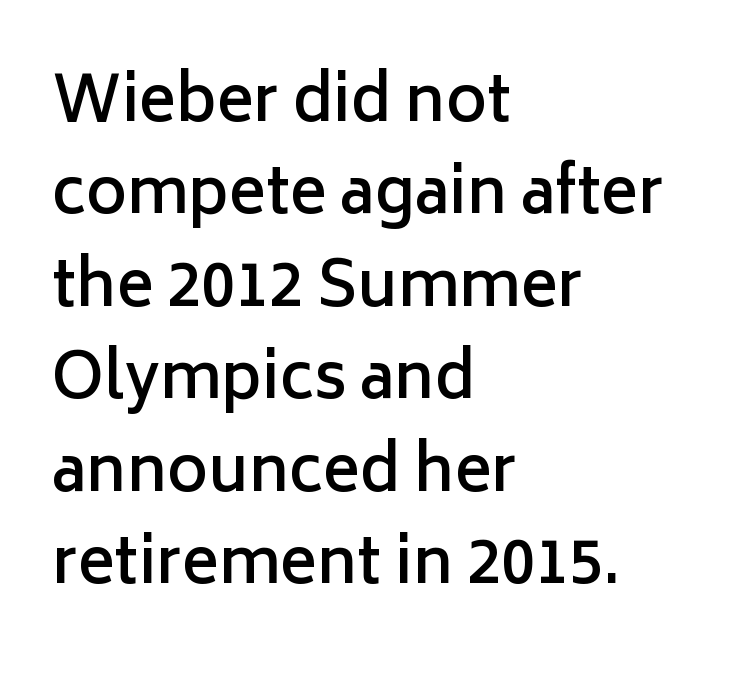
The passage shown has conventional tracking throughout. This sample has the flowing, uneven cadence of proportional lettering. This sample uses an upright cut, with every glyph sitting square on the baseline. Moderately thickened strokes mark this as semibold type. In terms of leading, this rendering sits right in the middle. Plain, unruled lines of type.
